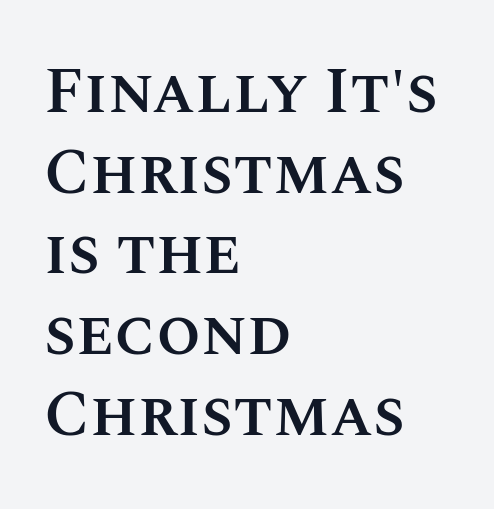
Q: Is the text bold? A: Semi-bold.
Q: Is the text italic (slanted)? A: No, it is upright.
Q: Is the text underlined? A: No.
Q: How is the paragraph aligned? A: Left-aligned.
Q: Is the spacing between letters normal or unusually wide? A: Normal.
Q: Is the spacing between lines tight, normal or loose? A: Normal.
Q: Width (condensed, normal, or wide)? A: Normal.
Q: Stroke contrast? A: Medium.
Q: x-height? A: Large.
Q: Monospaced? A: No.
